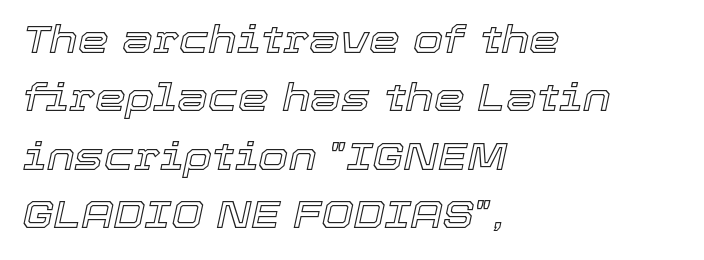
Q: Is the text italic (slanted)? A: Yes, it leans right by about 12 degrees.
Q: Is the text underlined? A: No.
Q: How is the paragraph aligned? A: Left-aligned.
Q: Is the spacing between letters normal or unusually wide? A: Normal.
Q: Is the spacing between lines tight, normal or loose? A: Normal.
Q: Width (condensed, normal, or wide)? A: Normal.
Q: x-height? A: Medium.
Q: Monospaced? A: No.
